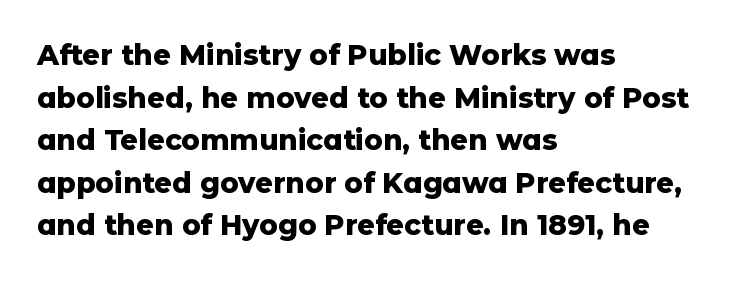
This sample uses an upright cut, with every glyph sitting square on the baseline. Typesetter's note: full bold, strokes at maximum text heaviness. The face used here is a sans, in the tradition of grotesques and geometrics. The foot of each line stays bare and open.
